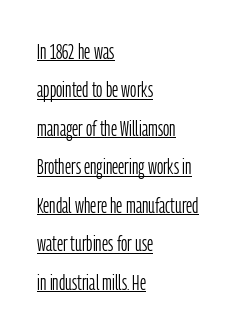
Where is the straight margin? On the left. Vertical strokes here are truly vertical. Caption: standard tracking, unaltered. The typesetter has applied underlining to the passage shown. Stems here are at most as thick as an everyday book face.
